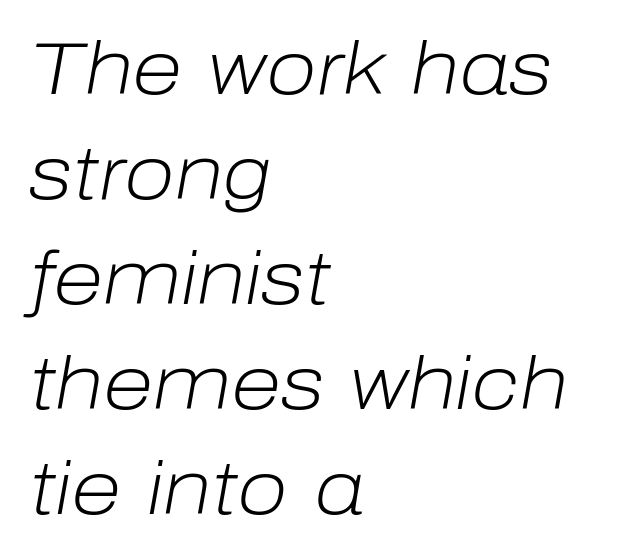
The image shows 74 px light type, italic (leaning right); set left-aligned, normal line spacing (1.42x), normal letter spacing, not underlined; low stroke contrast and a medium x-height.
